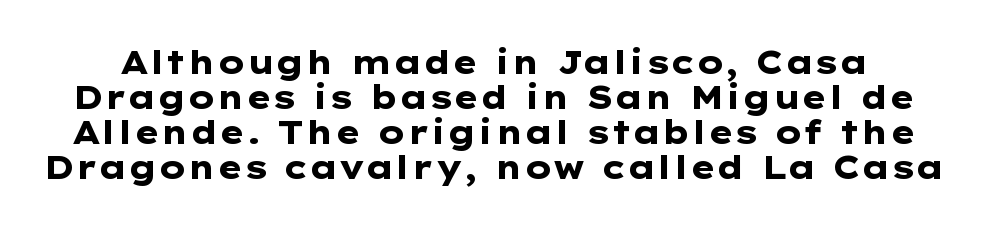
Nope, not italic — everything's standing straight. Inter-character spacing is left at the font's built-in metrics. The rendering shows plain stroke endings on the letterforms — a sans-serif design. Words float on clear page, feet unadorned. The characters look thick and weighty, a clear bold. Vertical spacing — tight.
